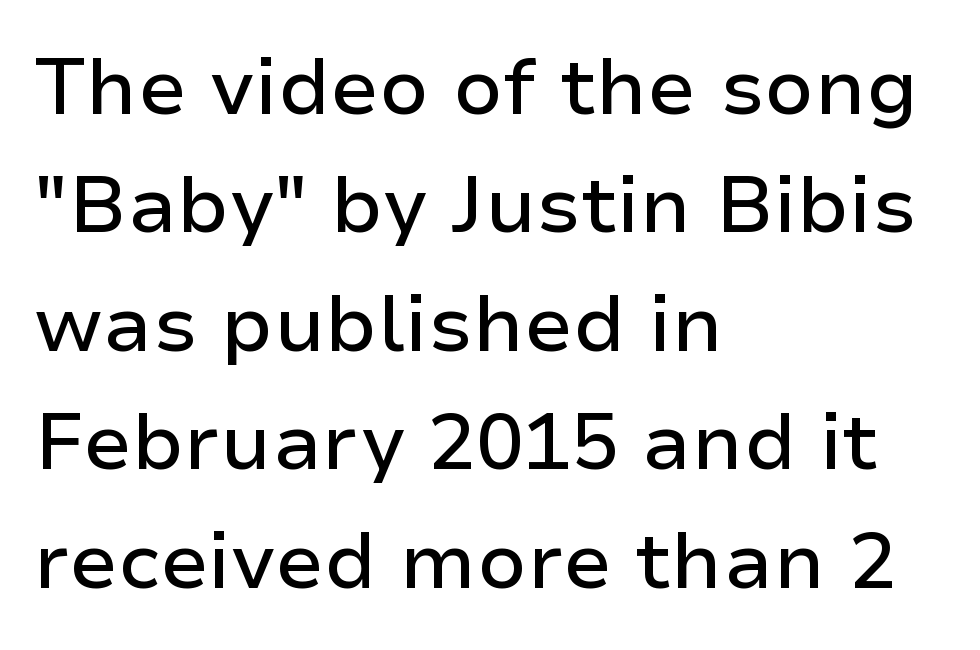
Visually the block forms a straight wall on the left and a jagged coastline on the right. Is there much room between lines? A standard amount, neither cramped nor airy. To sum up the face: it is a sans, with no serifs. Tracking here is standard; glyphs follow each other at the usual distance. Do the letters lean? They stand straight. Any mark beneath the type? The region is blank.
